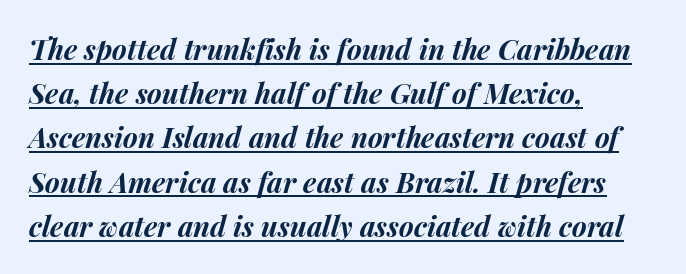
The passage shown is typed in a proportional face where columns would drift. Caption: multi-line text, flush left, ragged right. Has an underline been added? It has. Between one letter and the next there's only the usual sliver of space.
